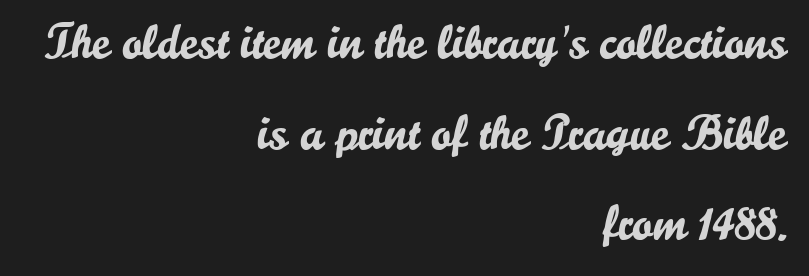
The designer went with a sans here, leaving each stem footless. Visually the block forms a straight wall on the right and a jagged coastline on the left. Characters follow at the spacing the type designer built in. This rendering features lettering with no underline.
